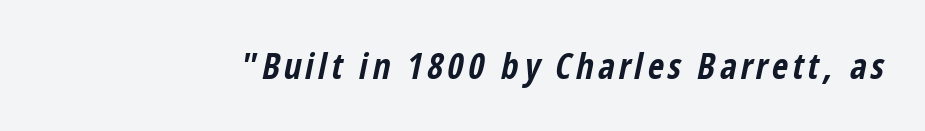
Q: Is the text bold? A: Yes.
Q: Is the text italic (slanted)? A: Yes, it leans right by about 12 degrees.
Q: Is the text underlined? A: No.
Q: Width (condensed, normal, or wide)? A: Condensed.
Q: Stroke contrast? A: Low.
Q: x-height? A: Medium.
Q: Monospaced? A: No.
